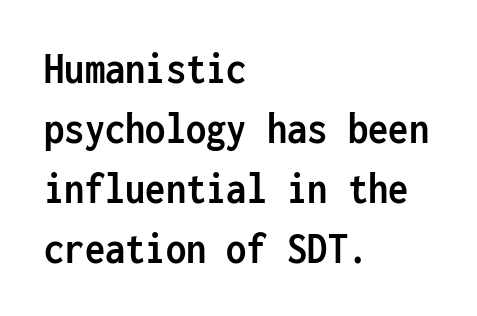
Glyph-to-glyph distance matches everyday printed text. Rendered with straight, roman letterforms. The rendering uses a moderate line-height, typical for paragraphs. Monospaced: the letters line up in strict vertical columns.
